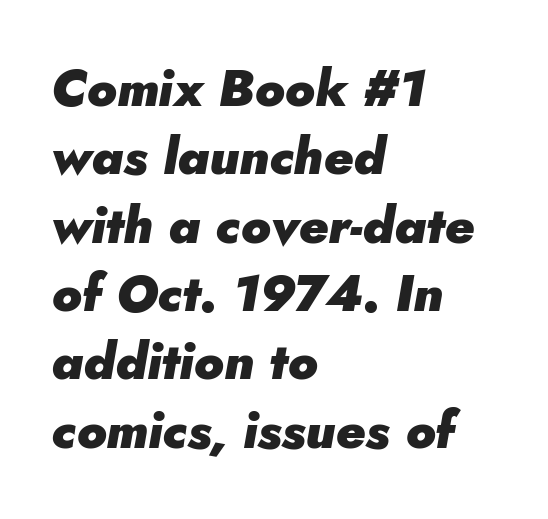
Proportional: the letters do not fall into vertical columns. Only glyphs here, with clear space below each row. Where is the straight margin? On the left. Is the letter spacing exaggerated? No — it looks like the ordinary default. Regular leading.
